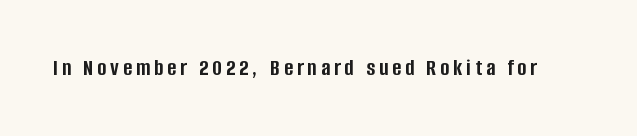
The image shows 24 px bold type, upright; set not underlined.
